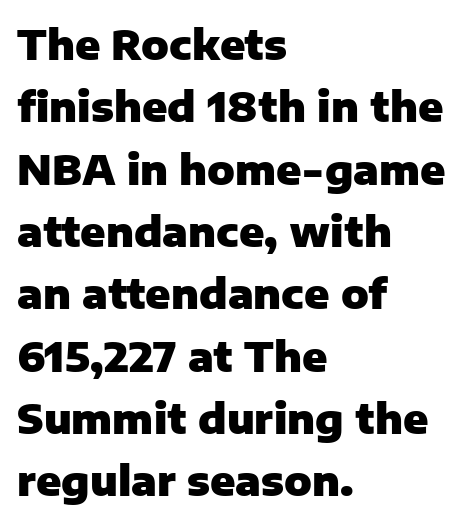
Q: Is the text bold? A: Yes.
Q: Is the text italic (slanted)? A: No, it is upright.
Q: Is the typeface a serif or a sans-serif typeface? A: Sans-serif.
Q: Is the text underlined? A: No.
Q: How is the paragraph aligned? A: Left-aligned.
Q: Is the spacing between letters normal or unusually wide? A: Normal.
Q: Is the spacing between lines tight, normal or loose? A: Normal.
Q: Width (condensed, normal, or wide)? A: Normal.
Q: Stroke contrast? A: Low.
Q: x-height? A: Medium.
Q: Monospaced? A: No.
